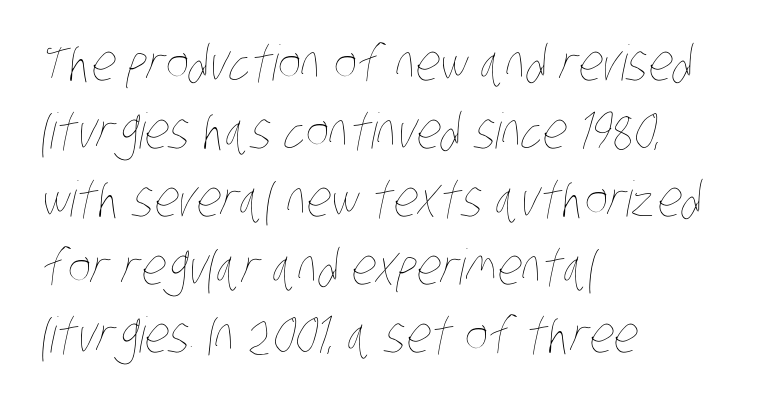
The image shows 49 px thin, condensed type; set left-aligned, normal line spacing (1.39x), normal letter spacing, not underlined; low stroke contrast and a large x-height.
